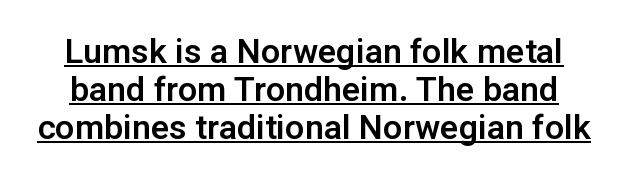
The passage shown is typeset with a sans-serif family. The rendered words wear a rule along their underside. Nope, not italic — everything's standing straight. How would I describe the line gaps? Narrow and economical.
